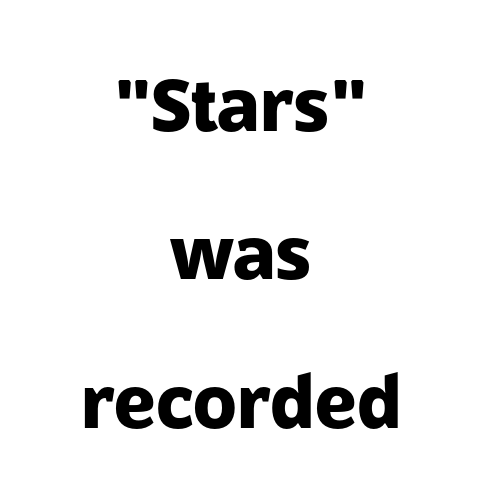
Q: Is the text bold? A: Yes.
Q: Is the text italic (slanted)? A: No, it is upright.
Q: Is the typeface a serif or a sans-serif typeface? A: Sans-serif.
Q: Is the text underlined? A: No.
Q: How is the paragraph aligned? A: Centered.
Q: Is the spacing between letters normal or unusually wide? A: Normal.
Q: Is the spacing between lines tight, normal or loose? A: Loose.
Q: Width (condensed, normal, or wide)? A: Normal.
Q: Stroke contrast? A: Low.
Q: x-height? A: Medium.
Q: Monospaced? A: No.
